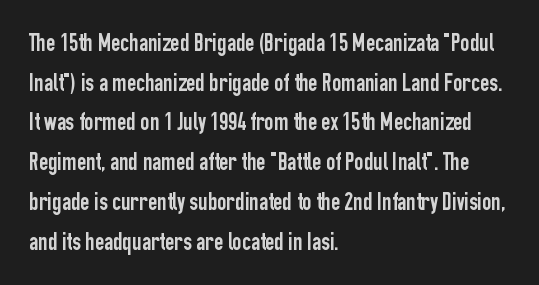
Q: Is the text italic (slanted)? A: No, it is upright.
Q: Is the text underlined? A: No.
Q: How is the paragraph aligned? A: Left-aligned.
Q: Is the spacing between letters normal or unusually wide? A: Normal.
Q: Is the spacing between lines tight, normal or loose? A: Normal.
